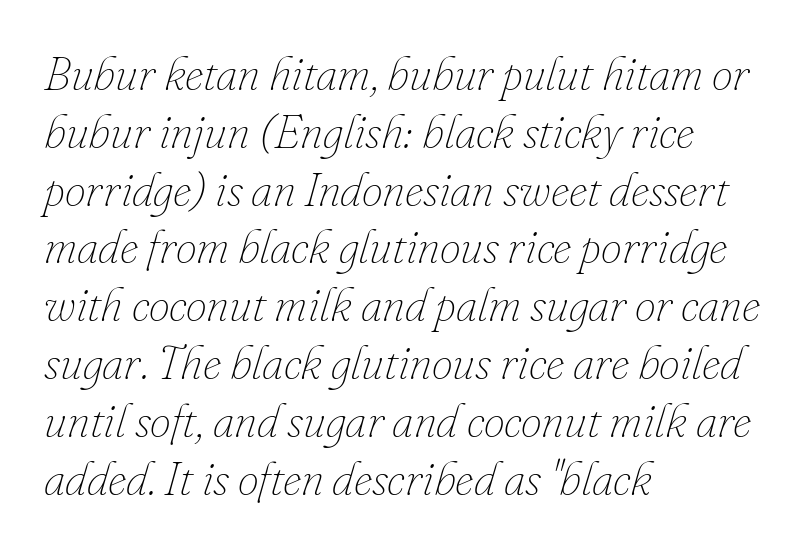
{"italic": "yes", "lean": "right", "slant_degrees": 16, "bold": "no", "weight": "thin", "width": "normal", "stroke_contrast": "low", "x_height": "small", "monospaced": "no", "underline": "no", "align": "left", "line_spacing_ratio": 1.23, "letter_spacing": "normal", "letter_spacing_em": 0.0, "glyph_px": 47}
